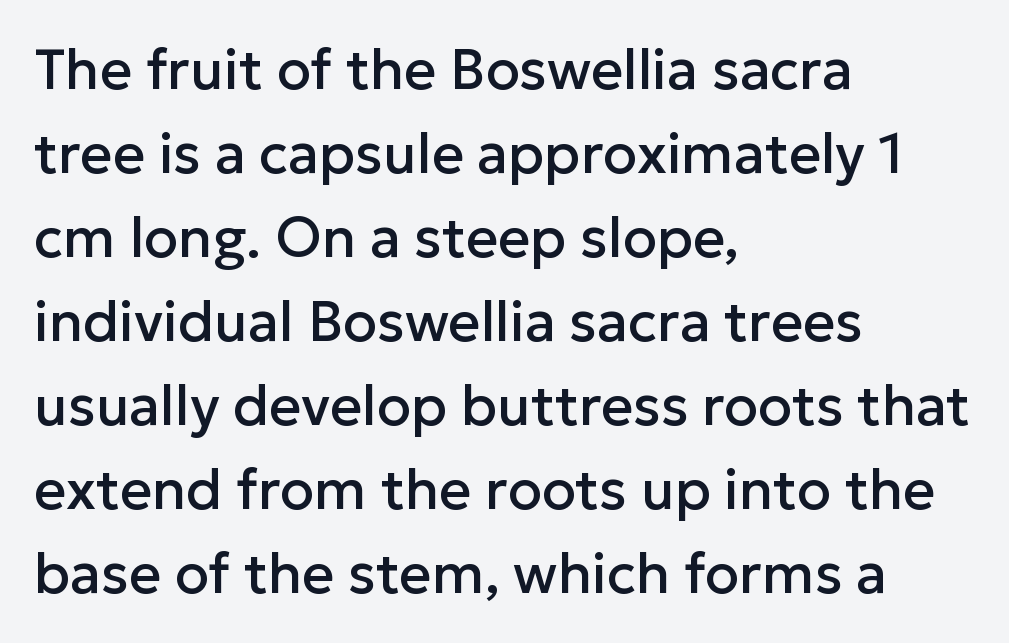
{"serif": "no", "italic": "no", "width": "normal", "stroke_contrast": "low", "x_height": "medium", "monospaced": "no", "underline": "no", "align": "left", "line_spacing": "normal", "line_spacing_ratio": 1.5, "letter_spacing": "normal", "letter_spacing_em": 0.0, "glyph_px": 56}
